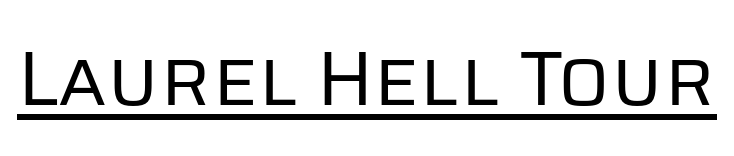
{"serif": "no", "italic": "no", "bold": "no", "weight": "regular", "width": "normal", "stroke_contrast": "low", "x_height": "large", "monospaced": "no", "underline": "yes", "letter_spacing": "normal", "letter_spacing_em": 0.0, "glyph_px": 77}
